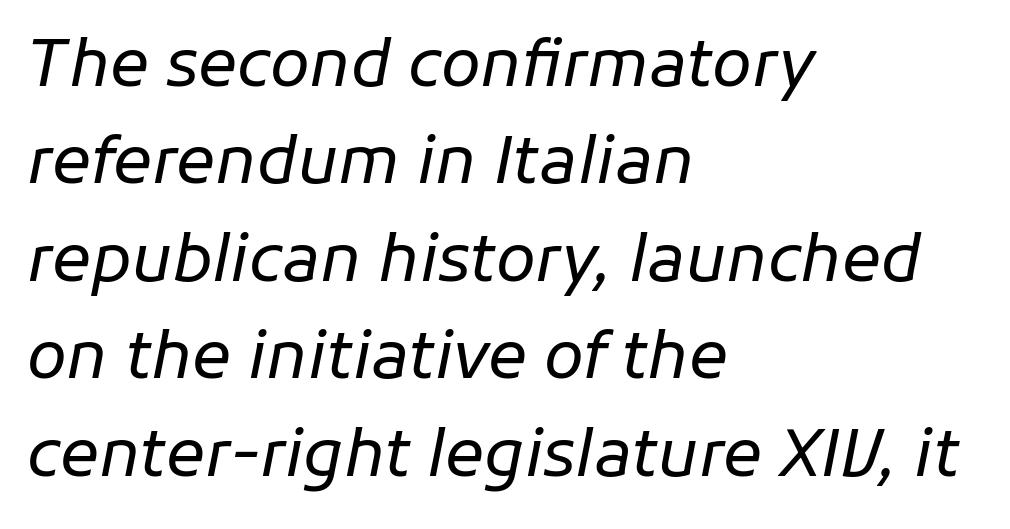
{"italic": "yes", "lean": "right", "slant_degrees": 11, "bold": "no", "weight": "regular", "width": "normal", "stroke_contrast": "low", "x_height": "medium", "monospaced": "no", "underline": "no", "align": "left", "line_spacing": "normal", "line_spacing_ratio": 1.5, "letter_spacing": "normal", "letter_spacing_em": 0.0, "glyph_px": 65}
